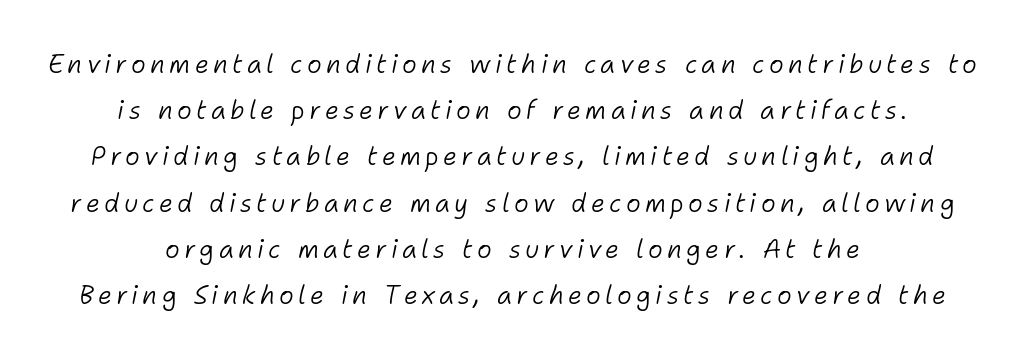
Q: Is the text bold? A: No.
Q: Is the text italic (slanted)? A: Yes, it leans right by about 11 degrees.
Q: Is the text underlined? A: No.
Q: How is the paragraph aligned? A: Centered.
